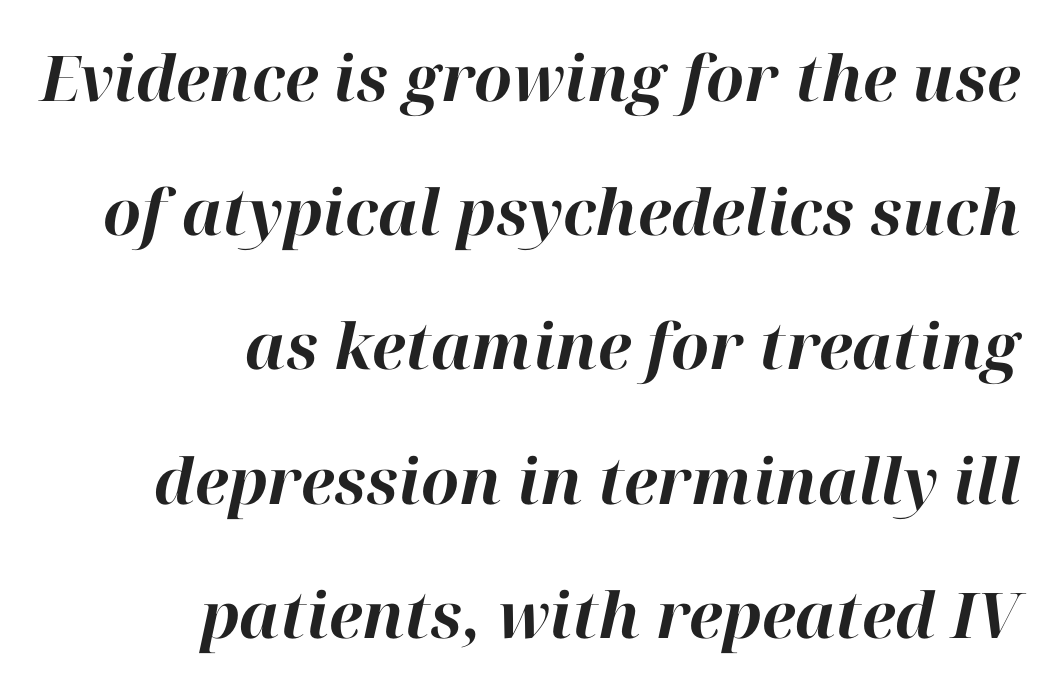
Q: Is the text bold? A: Yes.
Q: Is the text italic (slanted)? A: Yes, it leans right by about 12 degrees.
Q: Is the text underlined? A: No.
Q: How is the paragraph aligned? A: Right-aligned.
Q: Is the spacing between letters normal or unusually wide? A: Normal.
Q: Is the spacing between lines tight, normal or loose? A: Loose.
Q: Width (condensed, normal, or wide)? A: Normal.
Q: Stroke contrast? A: High.
Q: x-height? A: Medium.
Q: Monospaced? A: No.
